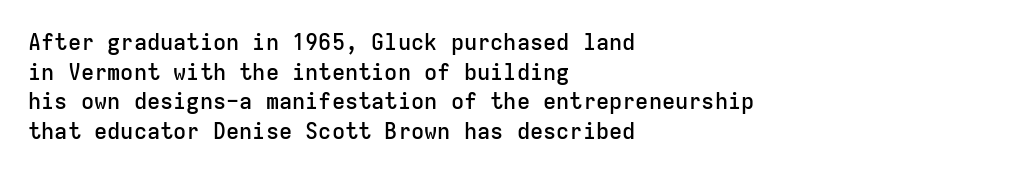
The image shows 22 px text type, upright; set left-aligned, normal line spacing (1.35x), normal letter spacing, not underlined.
